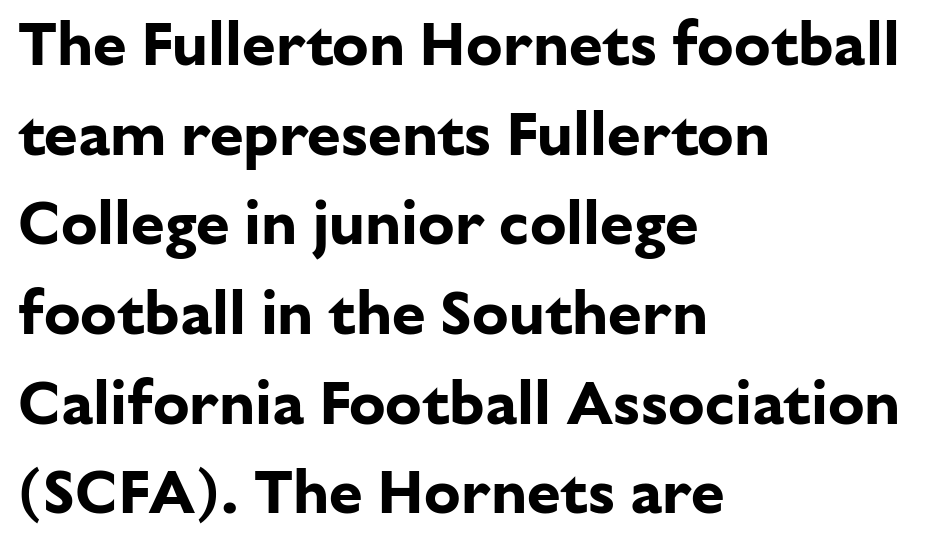
The image shows 61 px bold sans-serif type, upright; set left-aligned, normal line spacing (1.47x), normal letter spacing, not underlined; low stroke contrast and a medium x-height.
